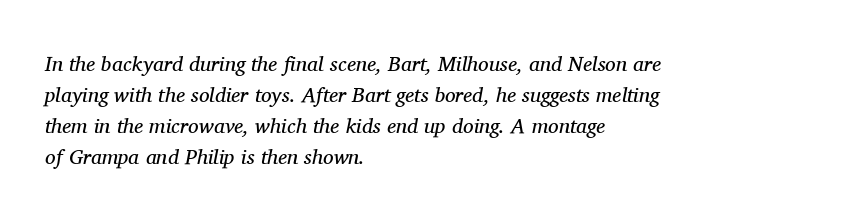
{"italic": "yes", "lean": "right", "slant_degrees": 11, "bold": "no", "underline": "no", "align": "left", "line_spacing": "normal", "line_spacing_ratio": 1.47, "letter_spacing": "normal", "letter_spacing_em": 0.0, "glyph_px": 21}
